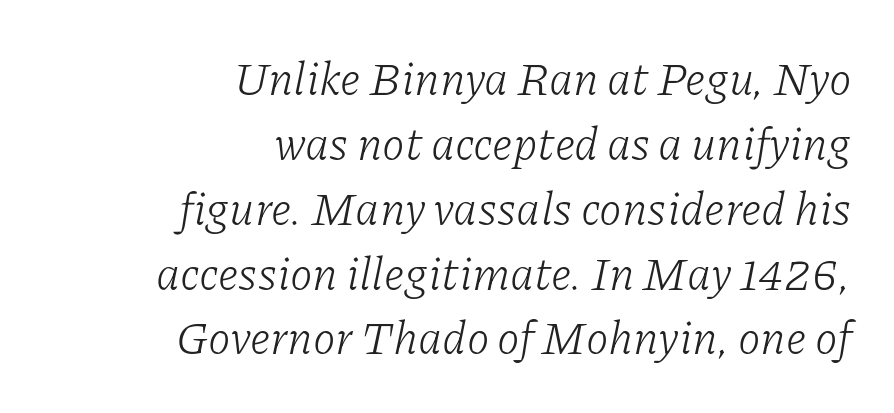
Q: Is the text bold? A: No.
Q: Is the text italic (slanted)? A: Yes, it leans right by about 11 degrees.
Q: Is the typeface a serif or a sans-serif typeface? A: Serif.
Q: Is the text underlined? A: No.
Q: How is the paragraph aligned? A: Right-aligned.
Q: Is the spacing between letters normal or unusually wide? A: Normal.
Q: Is the spacing between lines tight, normal or loose? A: Normal.
Q: Width (condensed, normal, or wide)? A: Normal.
Q: Stroke contrast? A: Low.
Q: x-height? A: Medium.
Q: Monospaced? A: No.
